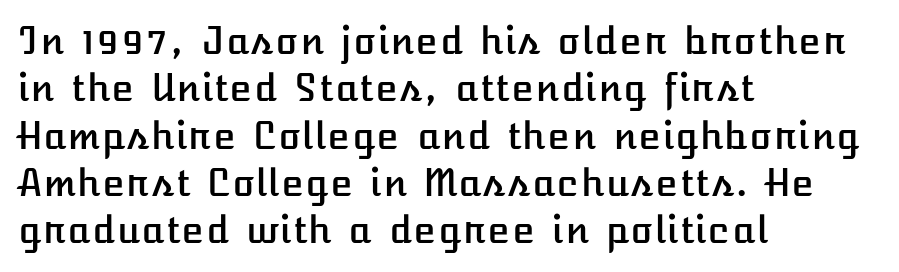
{"italic": "no", "width": "normal", "stroke_contrast": "low", "x_height": "medium", "underline": "no", "align": "left", "line_spacing": "normal", "line_spacing_ratio": 1.28, "letter_spacing": "normal", "letter_spacing_em": 0.0, "glyph_px": 37}
